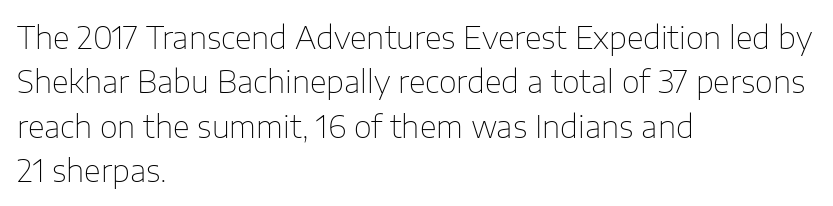
Q: Is the text bold? A: No.
Q: Is the text italic (slanted)? A: No, it is upright.
Q: Is the typeface a serif or a sans-serif typeface? A: Sans-serif.
Q: Is the text underlined? A: No.
Q: How is the paragraph aligned? A: Left-aligned.
Q: Is the spacing between letters normal or unusually wide? A: Normal.
Q: Is the spacing between lines tight, normal or loose? A: Normal.
Q: Width (condensed, normal, or wide)? A: Normal.
Q: Stroke contrast? A: Low.
Q: x-height? A: Medium.
Q: Monospaced? A: No.
